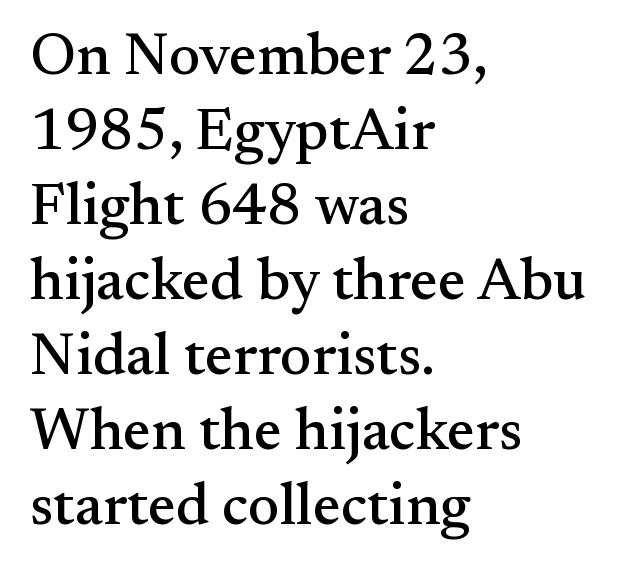
Font category for this specimen: serif. Line spacing here is normal. The specimen reads as upright at a glance. You could not count columns in this text — the font is proportionally spaced. The string is rendered with underlining switched off.
